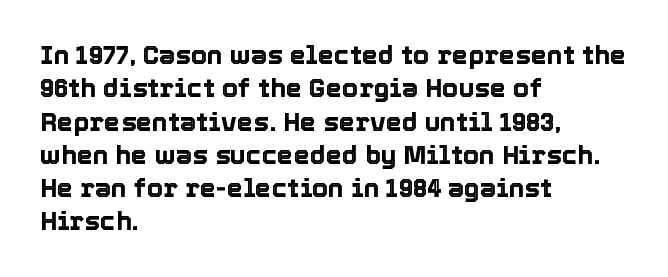
Beneath every word, the page is bare. Evenly set lines give the paragraph a standard silhouette. The compositor pushed each line to the left boundary. Spacing between characters is what you'd get straight out of the box. When letters stand straight like this, we call the style roman or upright.
